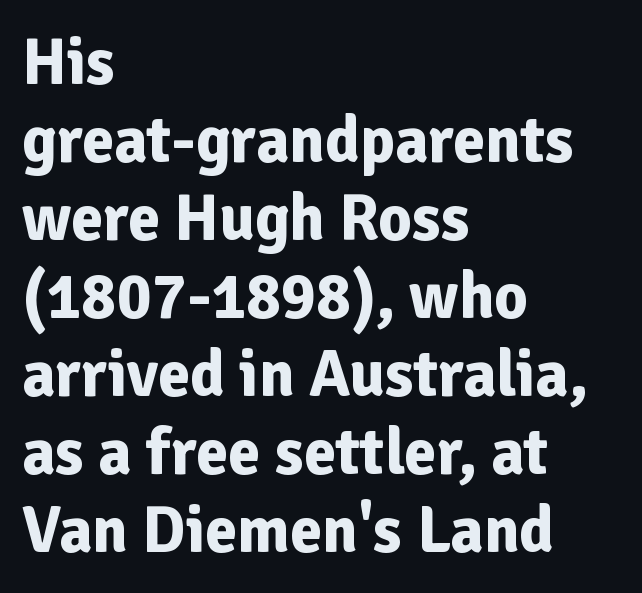
Q: Is the text bold? A: Yes.
Q: Is the text italic (slanted)? A: No, it is upright.
Q: Is the typeface a serif or a sans-serif typeface? A: Sans-serif.
Q: Is the text underlined? A: No.
Q: How is the paragraph aligned? A: Left-aligned.
Q: Is the spacing between letters normal or unusually wide? A: Normal.
Q: Width (condensed, normal, or wide)? A: Normal.
Q: Stroke contrast? A: Low.
Q: x-height? A: Medium.
Q: Monospaced? A: No.
